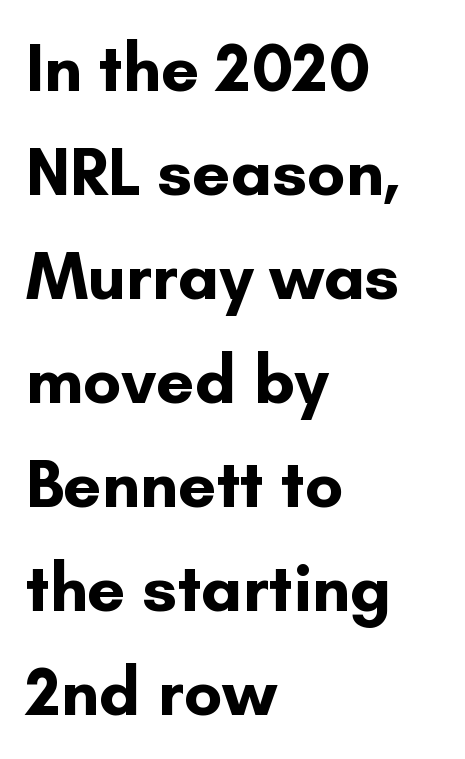
Teacher's note: observe the even left margin — that is flush-left alignment. Descenders hang freely into open space. The axis of the letterforms is exactly vertical. Letterform terminals end flat and unadorned throughout the passage. Honestly, the row spacing looks completely unremarkable. The type is set solid horizontally, with unmodified tracking.
